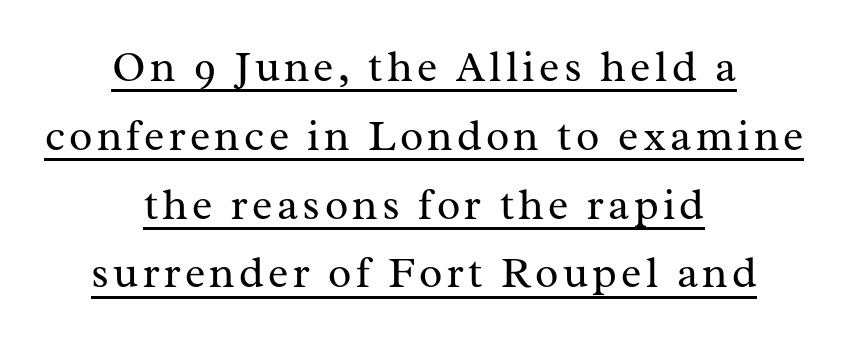
The image shows 43 px regular-weight serif type, upright; set centered, normal line spacing (1.6x), underlined; medium stroke contrast and a medium x-height.
